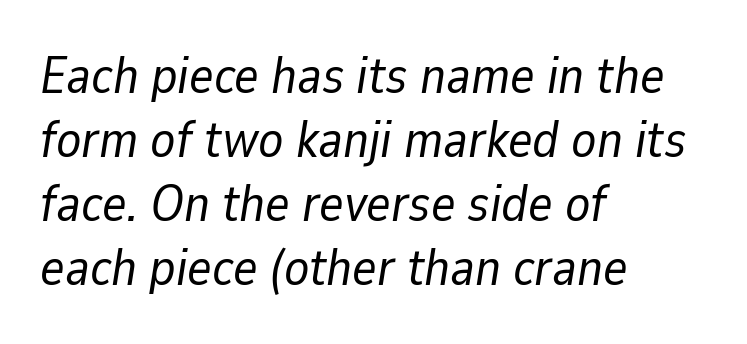
Default kerning and tracking; the words read as compact shapes. No letter is thick-stroked: the sample isn't bold. Emphasis-style slanted type is in use. The words here are not underlined. This sample has the flowing, uneven cadence of proportional lettering.
